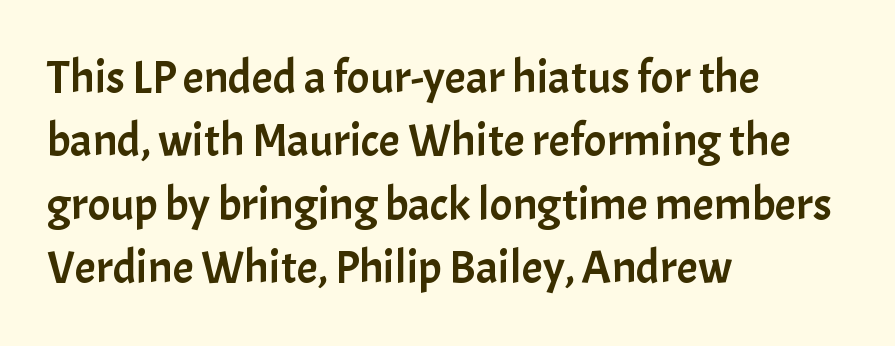
The line-height multiplier appears to be the usual default. Characters remain perfectly vertical along every line. The font family rendered here belongs to the sans-serif group. All the whitespace from short lines collects on the right. Descenders hang freely into open space.
